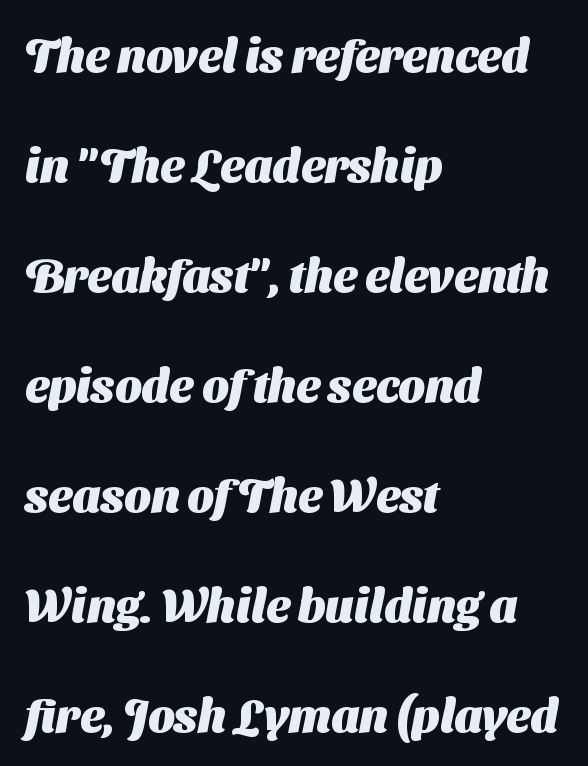
Q: Is the text bold? A: Yes.
Q: Is the typeface a serif or a sans-serif typeface? A: Sans-serif.
Q: Is the text underlined? A: No.
Q: How is the paragraph aligned? A: Left-aligned.
Q: Is the spacing between letters normal or unusually wide? A: Normal.
Q: Is the spacing between lines tight, normal or loose? A: Loose.
Q: Width (condensed, normal, or wide)? A: Normal.
Q: Stroke contrast? A: Medium.
Q: x-height? A: Medium.
Q: Monospaced? A: No.
